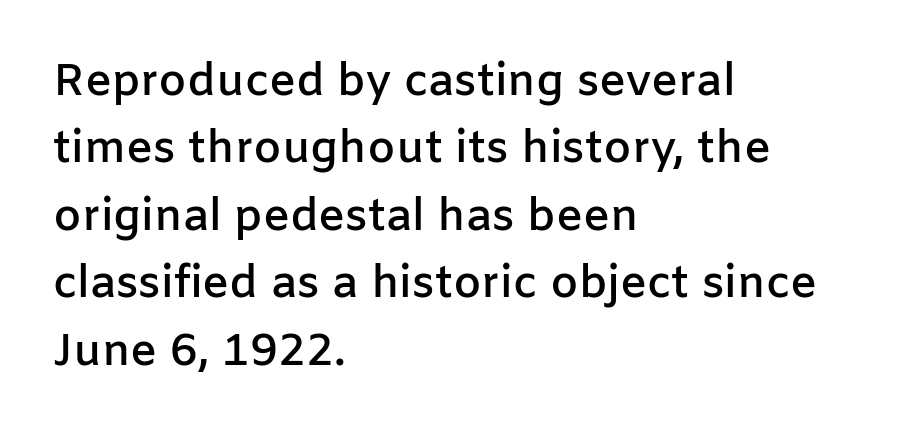
{"serif": "no", "italic": "no", "bold": "semi", "weight": "semibold", "width": "normal", "stroke_contrast": "low", "x_height": "medium", "monospaced": "no", "underline": "no", "align": "left", "line_spacing": "normal", "line_spacing_ratio": 1.5, "letter_spacing": "normal", "letter_spacing_em": 0.0, "glyph_px": 45}
